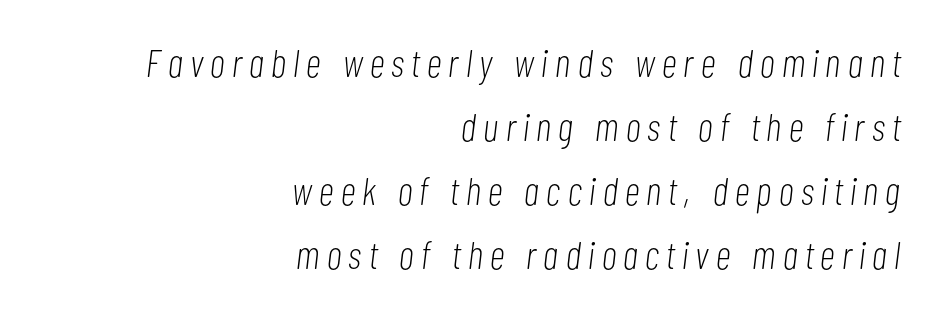
Q: Is the text bold? A: No.
Q: Is the text italic (slanted)? A: Yes, it leans right by about 7 degrees.
Q: Is the text underlined? A: No.
Q: How is the paragraph aligned? A: Right-aligned.
Q: Is the spacing between lines tight, normal or loose? A: Normal.
Q: Width (condensed, normal, or wide)? A: Condensed.
Q: Stroke contrast? A: Low.
Q: x-height? A: Medium.
Q: Monospaced? A: No.
